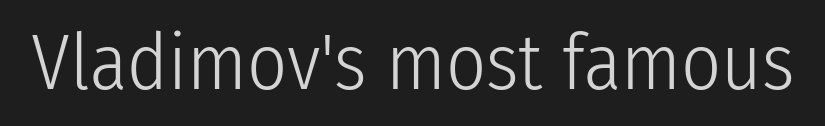
Rendered with straight, roman letterforms. Font category for this specimen: sans-serif. Honestly, the letter spacing is just normal — you wouldn't notice it. Letters have the restrained weight of plain body copy at most. Think of a printed novel: that variable character pitch is what you see here. Honestly, there is no underline to notice here at all.
